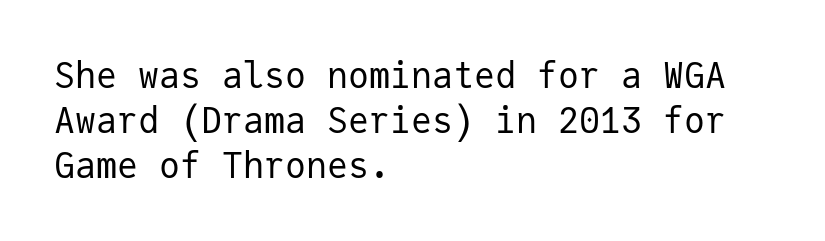
{"serif": "no", "italic": "no", "bold": "no", "weight": "regular", "width": "normal", "stroke_contrast": "low", "x_height": "medium", "monospaced": "yes", "underline": "no", "align": "left", "line_spacing": "normal", "line_spacing_ratio": 1.28, "letter_spacing": "normal", "letter_spacing_em": 0.0, "glyph_px": 35}
